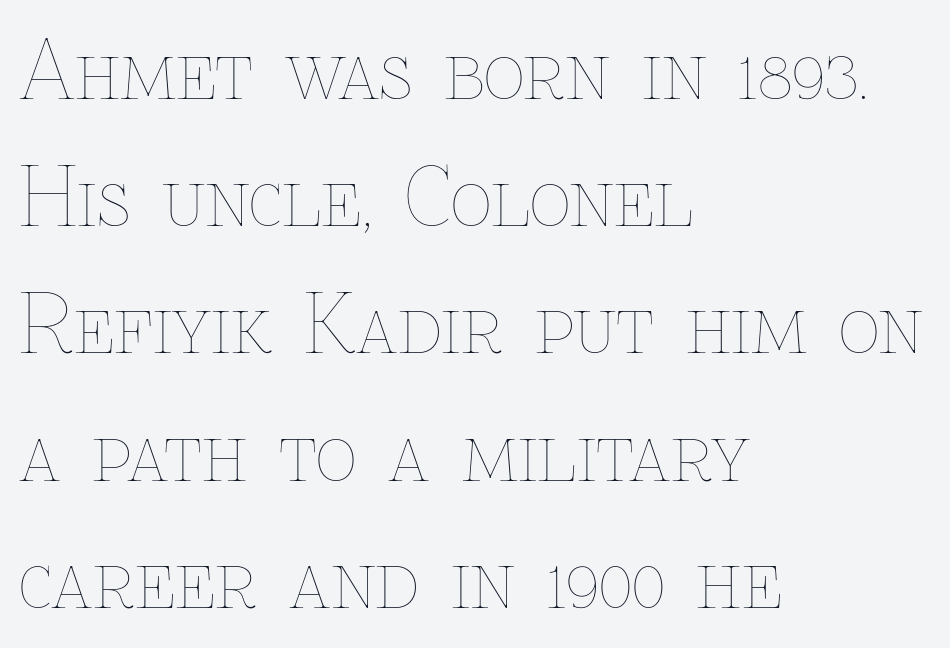
Q: Is the text bold? A: No.
Q: Is the text italic (slanted)? A: No, it is upright.
Q: Is the text underlined? A: No.
Q: How is the paragraph aligned? A: Left-aligned.
Q: Is the spacing between letters normal or unusually wide? A: Normal.
Q: Is the spacing between lines tight, normal or loose? A: Normal.
Q: Width (condensed, normal, or wide)? A: Normal.
Q: Stroke contrast? A: Low.
Q: x-height? A: Medium.
Q: Monospaced? A: No.
